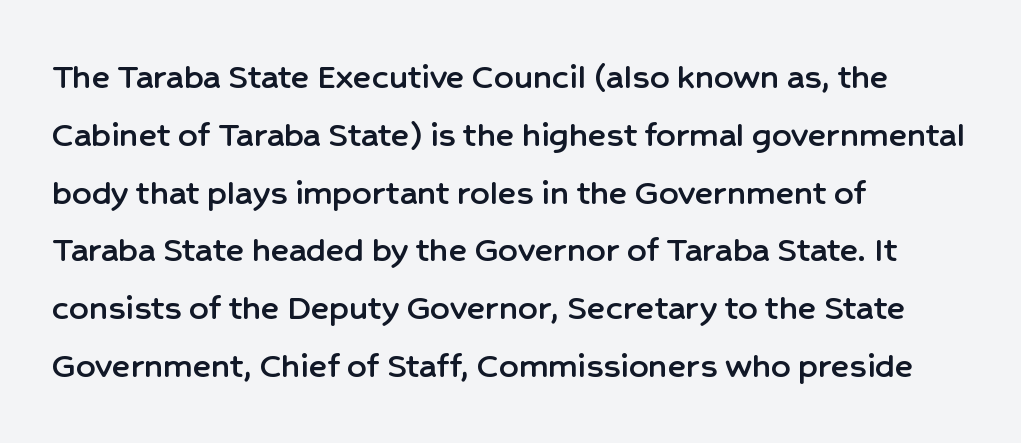
{"serif": "no", "italic": "no", "width": "normal", "stroke_contrast": "low", "x_height": "medium", "monospaced": "no", "underline": "no", "align": "left", "line_spacing": "normal", "line_spacing_ratio": 1.52, "letter_spacing": "normal", "letter_spacing_em": 0.0, "glyph_px": 38}
